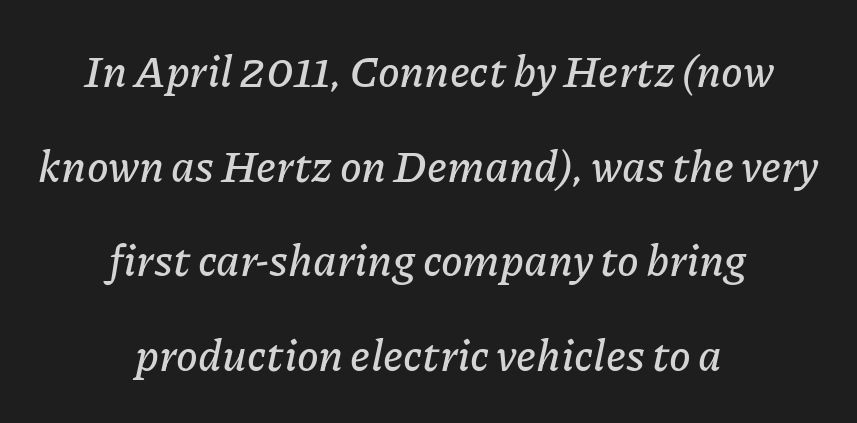
Lines of text with bare space underneath. The passage shown stacks its lines with a broad gap. Alignment: centered. The type is set solid horizontally, with unmodified tracking. The letters are slanted; this is an italic face. The letters advance in unequal steps, a hallmark of proportional type.
